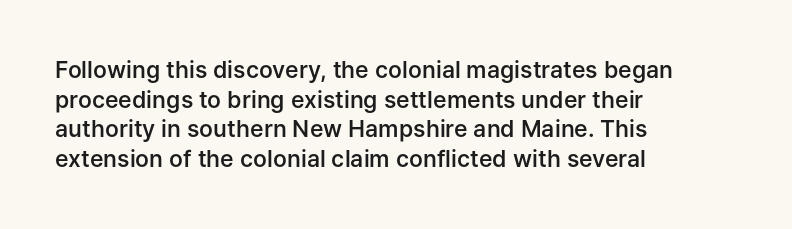
{"italic": "no", "bold": "semi", "underline": "no", "align": "left", "line_spacing": "normal", "line_spacing_ratio": 1.29, "letter_spacing": "normal", "letter_spacing_em": 0.0, "glyph_px": 23}
